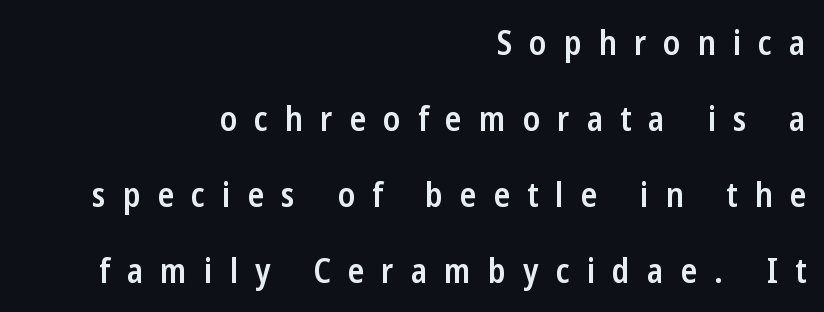
Q: Is the text bold? A: Semi-bold.
Q: Is the text italic (slanted)? A: No, it is upright.
Q: Is the typeface a serif or a sans-serif typeface? A: Sans-serif.
Q: Is the text underlined? A: No.
Q: How is the paragraph aligned? A: Right-aligned.
Q: Is the spacing between letters normal or unusually wide? A: Unusually wide.
Q: Is the spacing between lines tight, normal or loose? A: Loose.
Q: Width (condensed, normal, or wide)? A: Condensed.
Q: Stroke contrast? A: Low.
Q: x-height? A: Medium.
Q: Monospaced? A: No.
